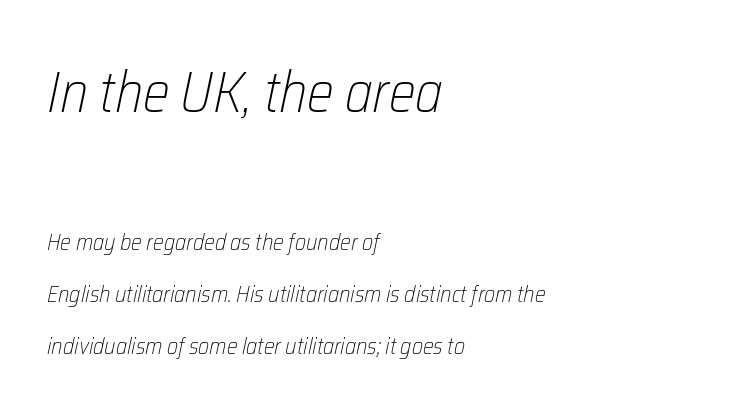
{"italic": "yes", "lean": "right", "slant_degrees": 12, "bold": "no", "weight": "light", "width": "condensed", "stroke_contrast": "low", "x_height": "medium", "monospaced": "no", "underline": "no", "align": "left", "line_spacing": "loose", "line_spacing_ratio": 2.28, "letter_spacing": "normal", "letter_spacing_em": 0.0, "larger_block": "first", "size_ratio": 2.48, "glyph_px": 57}
